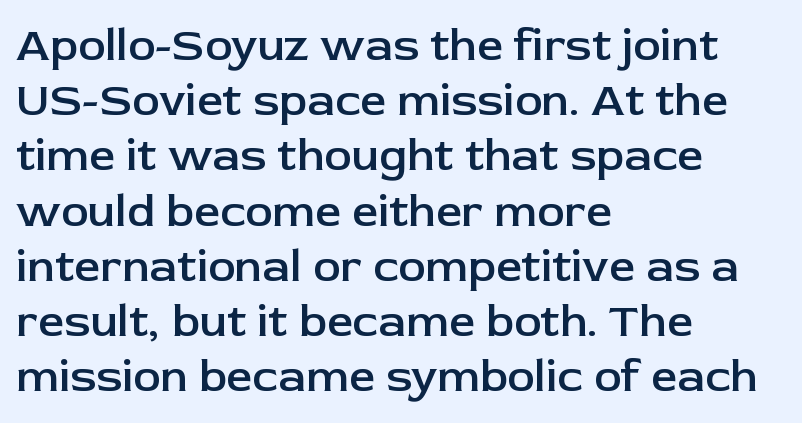
Q: Is the text bold? A: Semi-bold.
Q: Is the text italic (slanted)? A: No, it is upright.
Q: Is the typeface a serif or a sans-serif typeface? A: Sans-serif.
Q: Is the text underlined? A: No.
Q: How is the paragraph aligned? A: Left-aligned.
Q: Is the spacing between letters normal or unusually wide? A: Normal.
Q: Width (condensed, normal, or wide)? A: Normal.
Q: Stroke contrast? A: Low.
Q: x-height? A: Medium.
Q: Monospaced? A: No.
